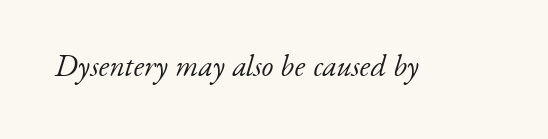
{"serif": "yes", "italic": "yes", "lean": "right", "slant_degrees": 17, "bold": "no", "weight": "light", "width": "normal", "stroke_contrast": "low", "x_height": "small", "monospaced": "no", "underline": "no", "letter_spacing": "normal", "letter_spacing_em": 0.0, "glyph_px": 30}
